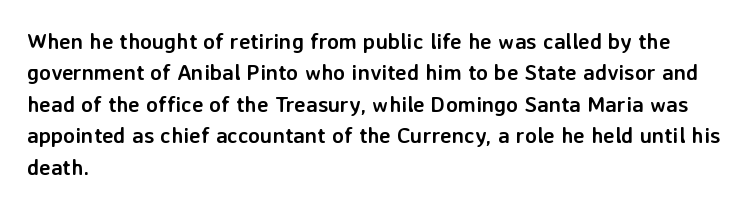
{"italic": "no", "bold": "yes", "underline": "no", "align": "left", "line_spacing": "normal", "line_spacing_ratio": 1.43, "letter_spacing": "normal", "letter_spacing_em": 0.0, "glyph_px": 22}
